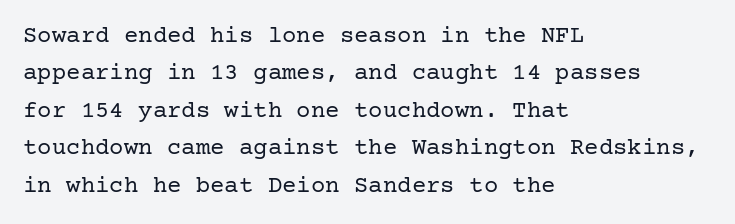
{"italic": "no", "bold": "no", "underline": "no", "align": "left", "line_spacing": "normal", "line_spacing_ratio": 1.56, "letter_spacing": "normal", "letter_spacing_em": 0.0, "glyph_px": 24}
